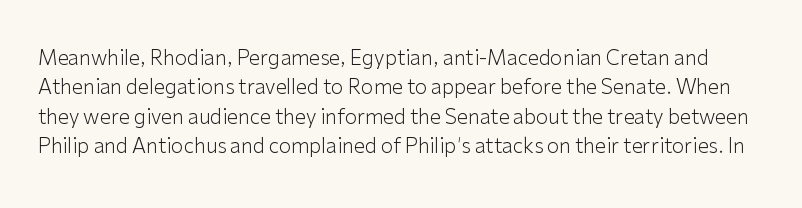
The image shows 20 px text type, upright; set normal line spacing (1.47x), normal letter spacing, not underlined.
